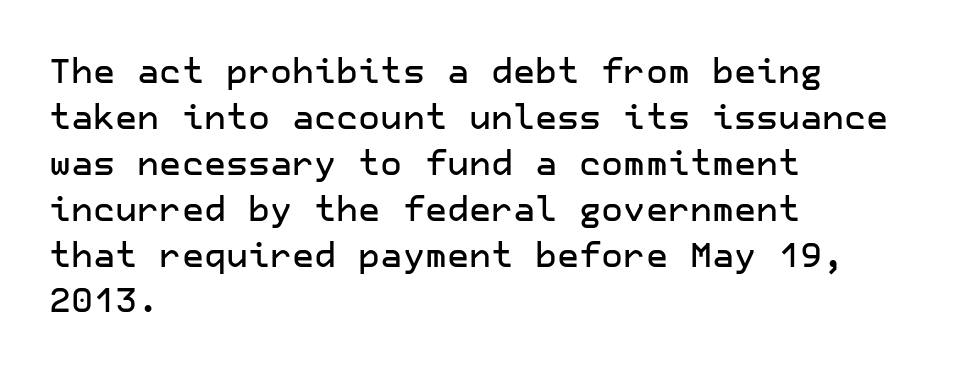
Q: Is the text italic (slanted)? A: No, it is upright.
Q: Is the typeface a serif or a sans-serif typeface? A: Sans-serif.
Q: Is the text underlined? A: No.
Q: How is the paragraph aligned? A: Left-aligned.
Q: Is the spacing between letters normal or unusually wide? A: Normal.
Q: Is the spacing between lines tight, normal or loose? A: Normal.
Q: Width (condensed, normal, or wide)? A: Normal.
Q: Stroke contrast? A: Low.
Q: x-height? A: Medium.
